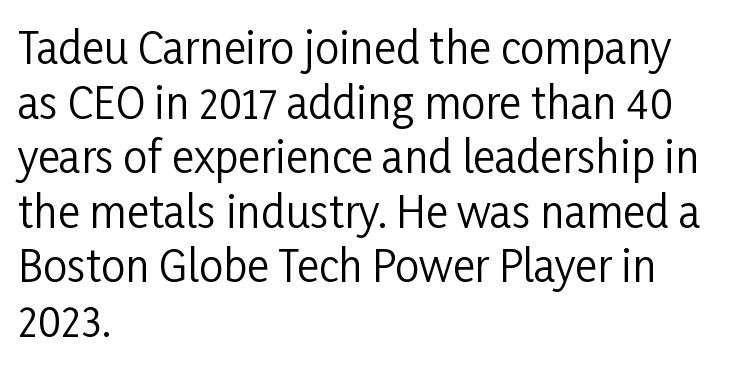
{"serif": "no", "italic": "no", "bold": "no", "weight": "regular", "width": "condensed", "stroke_contrast": "low", "x_height": "medium", "monospaced": "no", "underline": "no", "align": "left", "line_spacing": "normal", "line_spacing_ratio": 1.27, "letter_spacing": "normal", "letter_spacing_em": 0.0, "glyph_px": 43}
